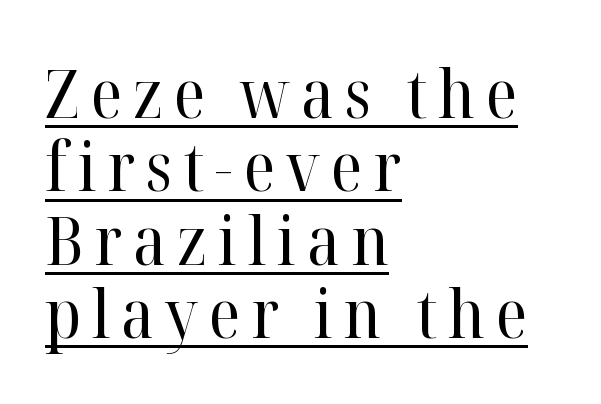
Q: Is the text bold? A: No.
Q: Is the text italic (slanted)? A: No, it is upright.
Q: Is the typeface a serif or a sans-serif typeface? A: Serif.
Q: Is the text underlined? A: Yes.
Q: How is the paragraph aligned? A: Left-aligned.
Q: Is the spacing between lines tight, normal or loose? A: Tight.
Q: Width (condensed, normal, or wide)? A: Normal.
Q: Stroke contrast? A: High.
Q: x-height? A: Medium.
Q: Monospaced? A: No.
